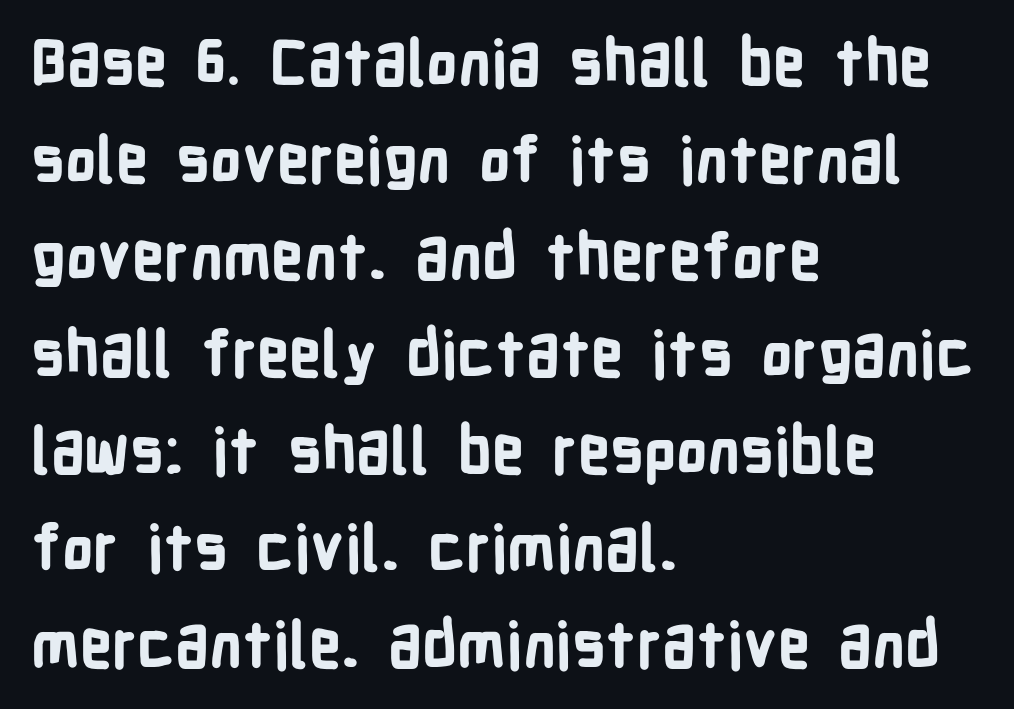
Q: Is the text bold? A: Yes.
Q: Is the text italic (slanted)? A: No, it is upright.
Q: Is the typeface a serif or a sans-serif typeface? A: Sans-serif.
Q: Is the text underlined? A: No.
Q: How is the paragraph aligned? A: Left-aligned.
Q: Is the spacing between letters normal or unusually wide? A: Normal.
Q: Is the spacing between lines tight, normal or loose? A: Normal.
Q: Width (condensed, normal, or wide)? A: Condensed.
Q: Stroke contrast? A: Low.
Q: x-height? A: Medium.
Q: Monospaced? A: No.
